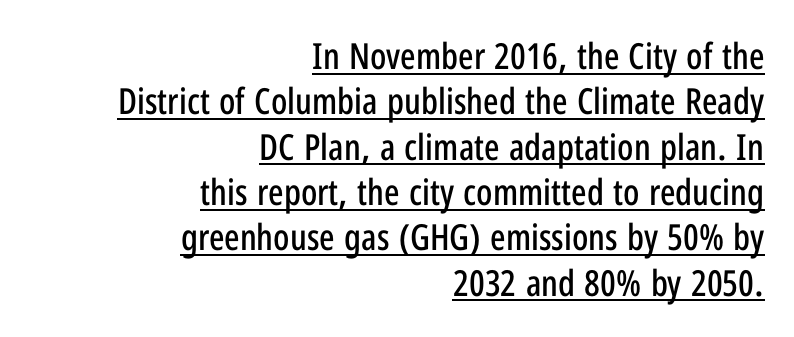
{"serif": "no", "italic": "no", "width": "condensed", "stroke_contrast": "low", "x_height": "medium", "monospaced": "no", "underline": "yes", "align": "right", "line_spacing": "normal", "line_spacing_ratio": 1.26, "letter_spacing": "normal", "letter_spacing_em": 0.0, "glyph_px": 36}
